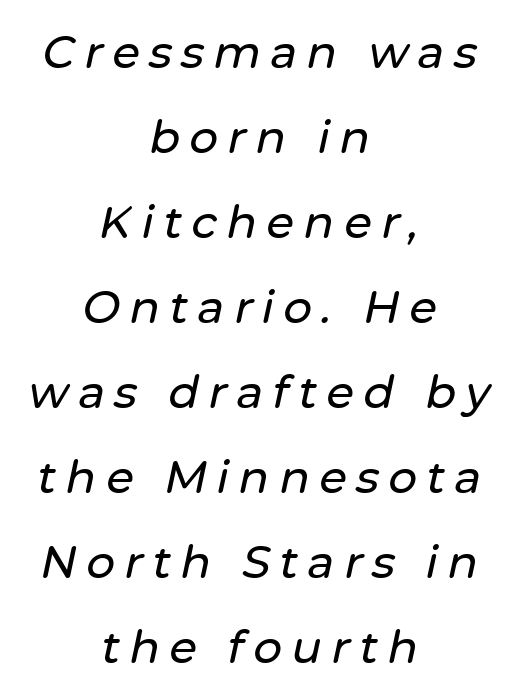
Q: Is the text italic (slanted)? A: Yes, it leans right by about 12 degrees.
Q: Is the text underlined? A: No.
Q: How is the paragraph aligned? A: Centered.
Q: Is the spacing between letters normal or unusually wide? A: Unusually wide.
Q: Width (condensed, normal, or wide)? A: Normal.
Q: Stroke contrast? A: Low.
Q: x-height? A: Medium.
Q: Monospaced? A: No.
